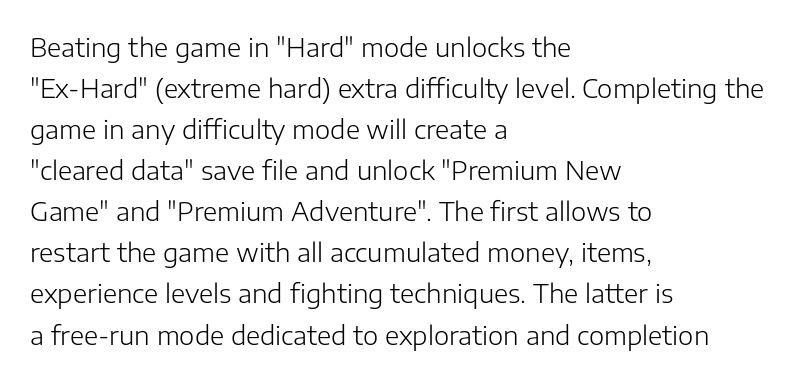
{"italic": "no", "bold": "no", "underline": "no", "align": "left", "line_spacing": "normal", "line_spacing_ratio": 1.58, "letter_spacing": "normal", "letter_spacing_em": 0.0, "glyph_px": 26}
